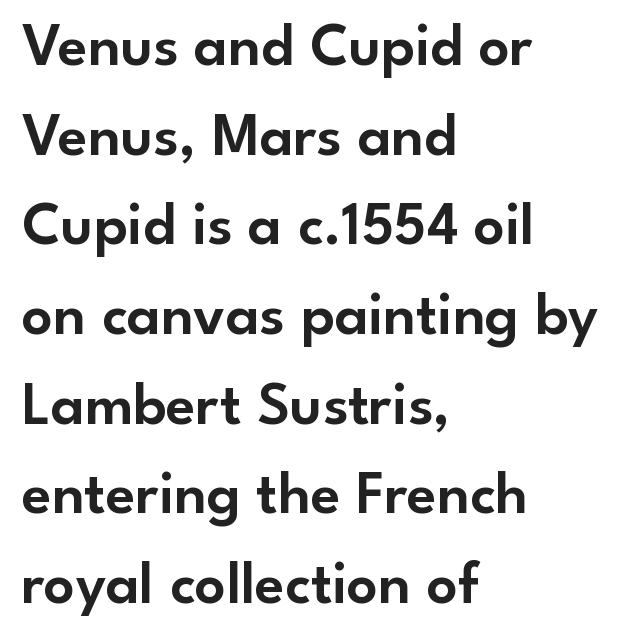
The image shows 61 px sans-serif type, upright; set left-aligned, normal line spacing (1.47x), normal letter spacing, not underlined; low stroke contrast and a small x-height.
